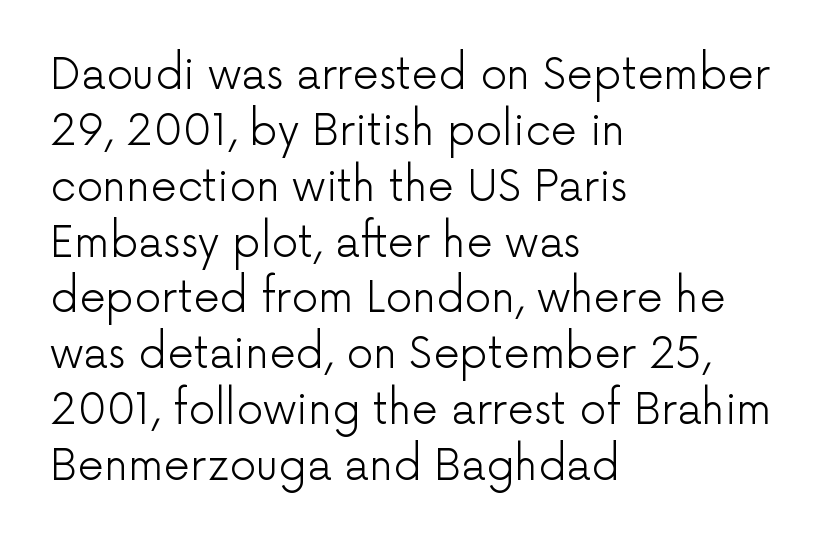
There is no visible air inserted between adjacent glyphs. Unlike italic type, these characters show no tilt at all. The rendering shows plain stroke endings on the letterforms — a sans-serif design. Reading down the block, your eye returns to a fixed left position each line.
